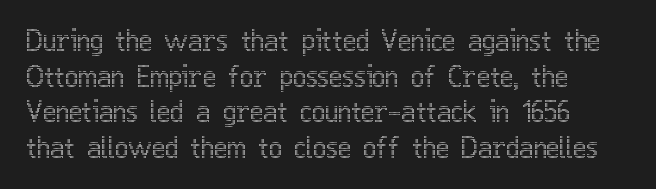
Descender tails drop into unmarked territory. Leftover space on each line is placed entirely after the last word. Looks like regular typesetting: each glyph gets only the width it needs. This sample uses plain, unmodified letter spacing. The typography opts for an upright posture over an oblique one.
